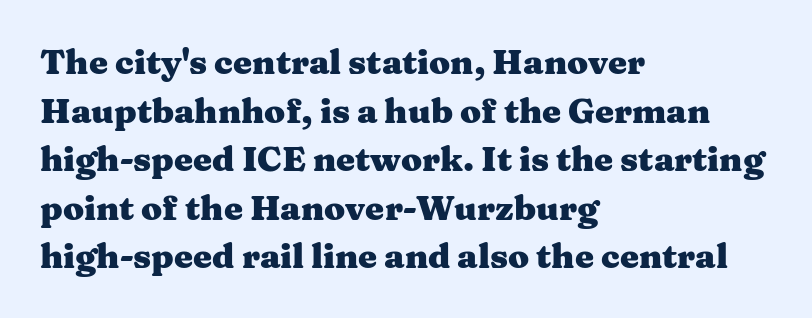
{"serif": "yes", "italic": "no", "bold": "yes", "weight": "heavy", "width": "wide", "stroke_contrast": "medium", "x_height": "medium", "monospaced": "no", "underline": "no", "align": "left", "line_spacing": "normal", "line_spacing_ratio": 1.43, "letter_spacing": "normal", "letter_spacing_em": 0.0, "glyph_px": 34}
